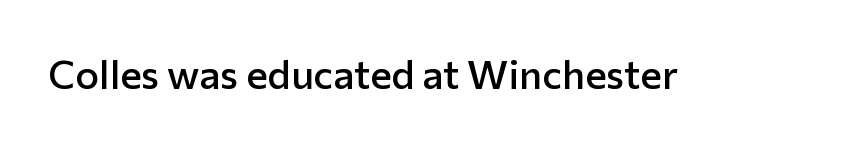
{"serif": "no", "italic": "no", "bold": "semi", "weight": "semibold", "width": "normal", "stroke_contrast": "low", "x_height": "medium", "monospaced": "no", "underline": "no", "letter_spacing": "normal", "letter_spacing_em": 0.0, "glyph_px": 40}
